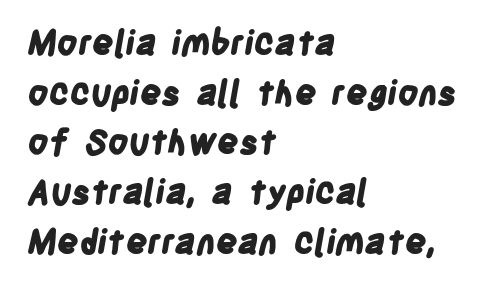
The image shows 34 px bold, condensed sans-serif type; set left-aligned, normal line spacing (1.46x), normal letter spacing, not underlined; low stroke contrast and a large x-height.
